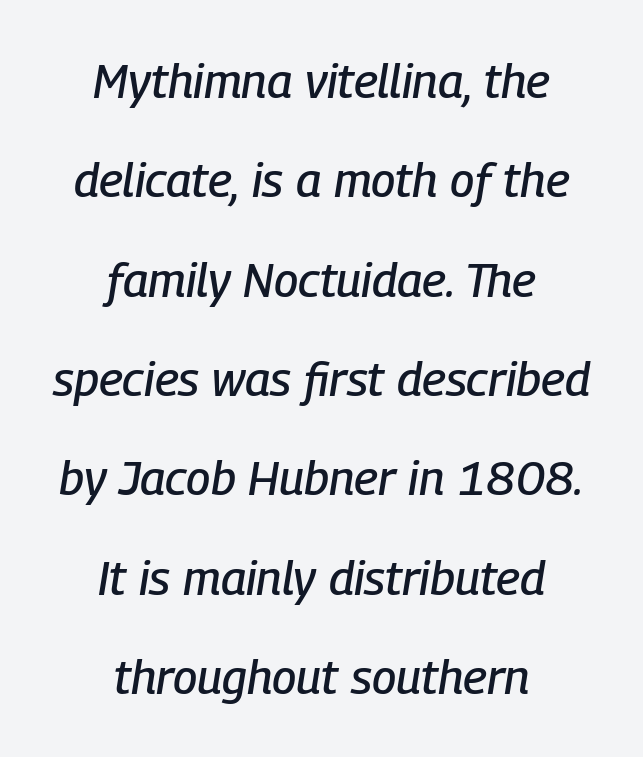
The image shows 48 px condensed type, italic (leaning right); set centered, loose line spacing (2.07x), normal letter spacing, not underlined; low stroke contrast and a medium x-height.
